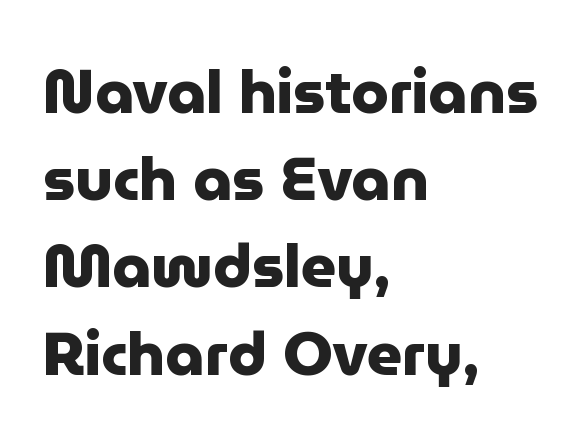
Q: Is the text bold? A: Yes.
Q: Is the text italic (slanted)? A: No, it is upright.
Q: Is the typeface a serif or a sans-serif typeface? A: Sans-serif.
Q: Is the text underlined? A: No.
Q: How is the paragraph aligned? A: Left-aligned.
Q: Is the spacing between letters normal or unusually wide? A: Normal.
Q: Is the spacing between lines tight, normal or loose? A: Normal.
Q: Width (condensed, normal, or wide)? A: Normal.
Q: Stroke contrast? A: Low.
Q: x-height? A: Medium.
Q: Monospaced? A: No.
